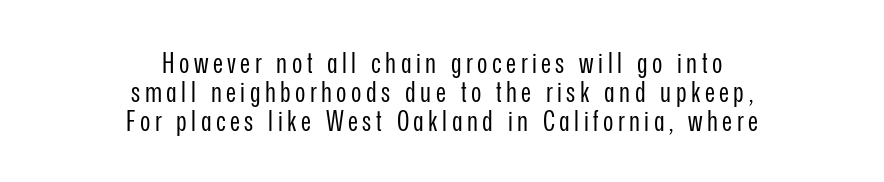
{"serif": "no", "italic": "no", "bold": "no", "weight": "regular", "width": "condensed", "stroke_contrast": "low", "x_height": "medium", "monospaced": "no", "underline": "no", "align": "center", "line_spacing": "tight", "line_spacing_ratio": 1.03, "glyph_px": 28}
